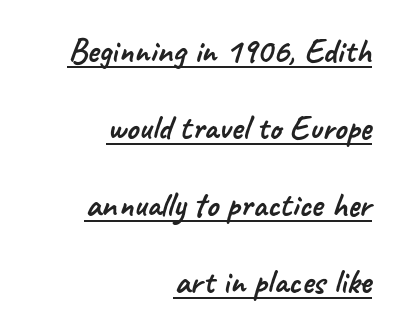
Airy leading. Which margin do the lines hug? The right one — the left edge is uneven. This rendering employs a face without finishing strokes, i.e., a sans-serif. The gaps between neighbouring characters are ordinary and unremarkable. In designer terms, the underline attribute is active on this setting.
